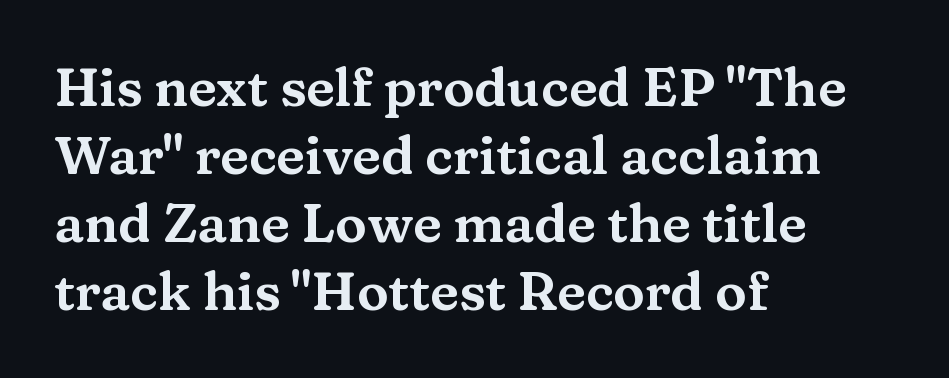
{"serif": "yes", "italic": "no", "width": "wide", "stroke_contrast": "medium", "x_height": "medium", "monospaced": "no", "underline": "no", "align": "left", "line_spacing": "normal", "line_spacing_ratio": 1.28, "letter_spacing": "normal", "letter_spacing_em": 0.0, "glyph_px": 53}
